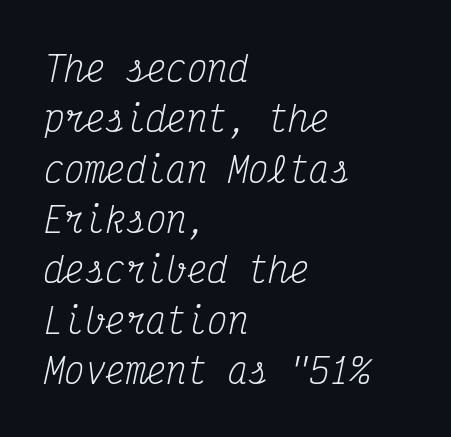
The designer left line spacing at the default. Think standard paragraph weight, or any step lighter than that. Layout note: lines flush left. Do the characters align in a grid? Yes, the font is monospaced. In terms of letterspacing, this is plain default setting. Font category for this specimen: serif.
